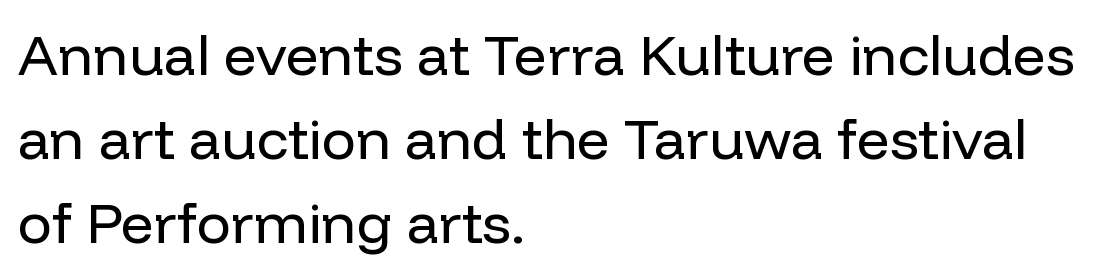
No word sits above an underline. The designer went with a sans here, leaving each stem footless. A typesetter would call this proportional, since set widths differ per character. The rendering keeps characters at their native spacing.
